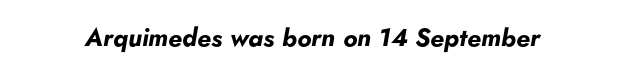
Q: Is the text bold? A: Yes.
Q: Is the text italic (slanted)? A: Yes, it leans right by about 5 degrees.
Q: Is the text underlined? A: No.
Q: Is the spacing between letters normal or unusually wide? A: Normal.
